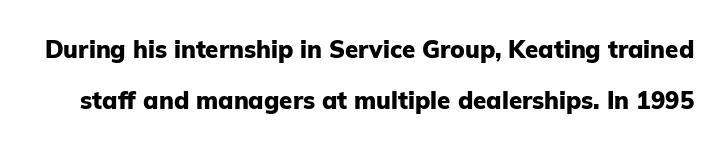
Rendered with straight, roman letterforms. Clear beneath every line of the passage. The leading is generous, giving the passage an open texture. Typographic density is high because the face is bold. Compared with typical body copy, the letter spacing here is the same.
